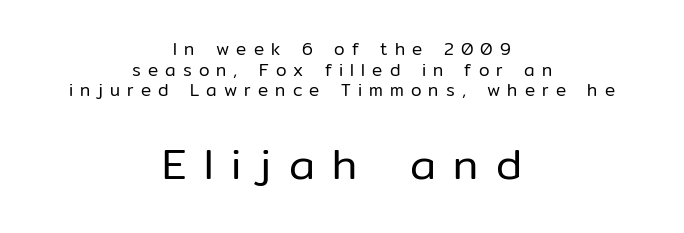
The image shows 42 px regular-weight sans-serif type, upright; set centered, line spacing 1.21x, unusually wide letter spacing (+0.42 em), not underlined; the second (bottom) block is 2.47x larger; low stroke contrast and a medium x-height.
